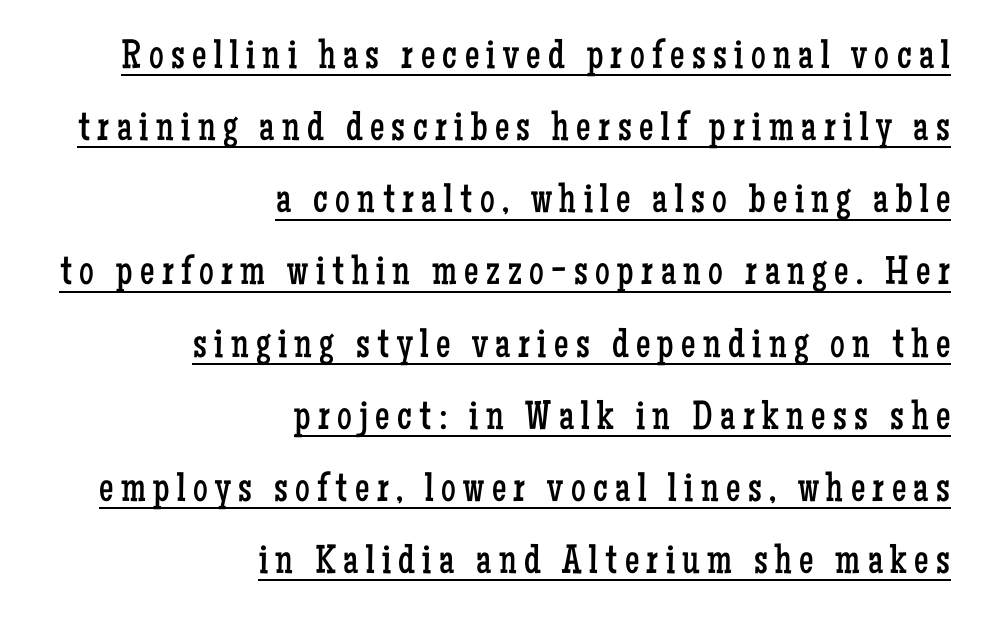
Q: Is the text bold? A: No.
Q: Is the text italic (slanted)? A: No, it is upright.
Q: Is the typeface a serif or a sans-serif typeface? A: Serif.
Q: Is the text underlined? A: Yes.
Q: How is the paragraph aligned? A: Right-aligned.
Q: Width (condensed, normal, or wide)? A: Condensed.
Q: Stroke contrast? A: Low.
Q: x-height? A: Medium.
Q: Monospaced? A: No.
